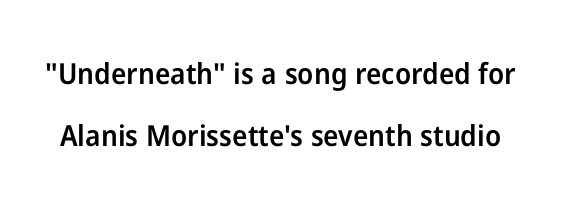
Vertical strokes here are truly vertical. Reading down the column, the eye jumps a long way to each next line. Look at the stroke-to-counter ratio: somewhat heavy, a semibold. This sample uses plain, unmodified letter spacing. These lines are rendered in a variable-pitch font.
